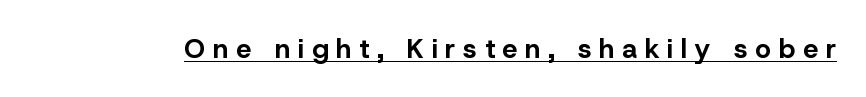
The image shows 27 px bold type, upright; set unusually wide letter spacing (+0.29 em), underlined.
